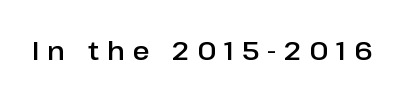
{"italic": "no", "underline": "no", "letter_spacing": "wide", "letter_spacing_em": 0.31, "glyph_px": 26}
